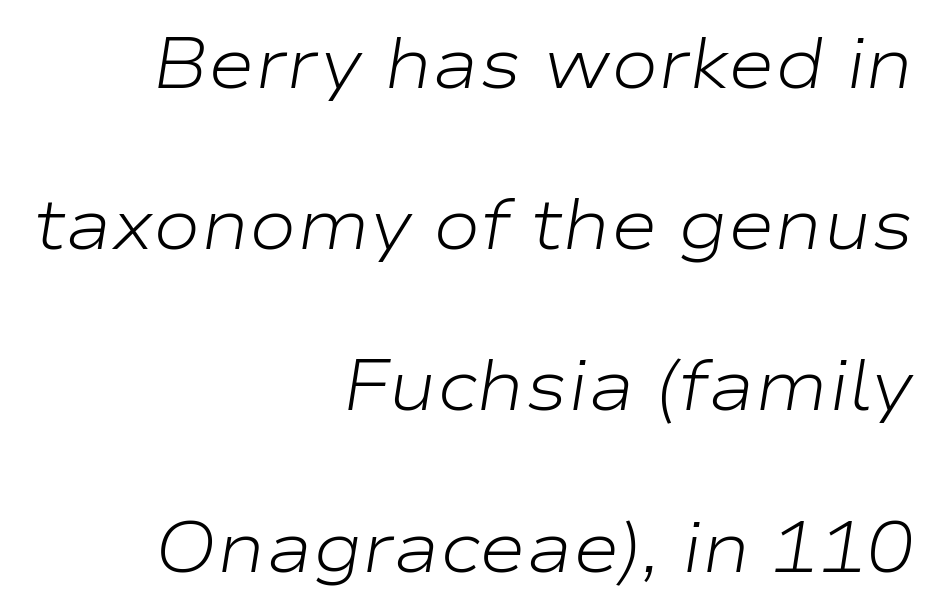
Q: Is the text bold? A: No.
Q: Is the text italic (slanted)? A: Yes, it leans right by about 9 degrees.
Q: Is the text underlined? A: No.
Q: How is the paragraph aligned? A: Right-aligned.
Q: Is the spacing between letters normal or unusually wide? A: Normal.
Q: Is the spacing between lines tight, normal or loose? A: Loose.
Q: Width (condensed, normal, or wide)? A: Wide.
Q: Stroke contrast? A: Low.
Q: x-height? A: Medium.
Q: Monospaced? A: No.
